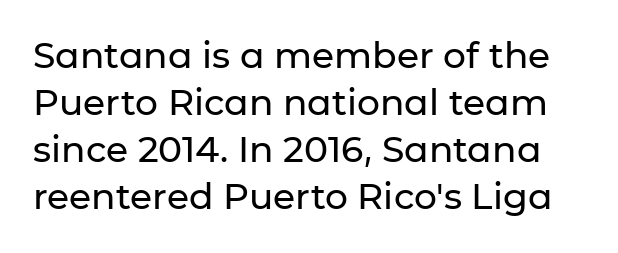
The image shows 36 px sans-serif type, upright; set normal line spacing (1.31x), normal letter spacing, not underlined; low stroke contrast and a medium x-height.
